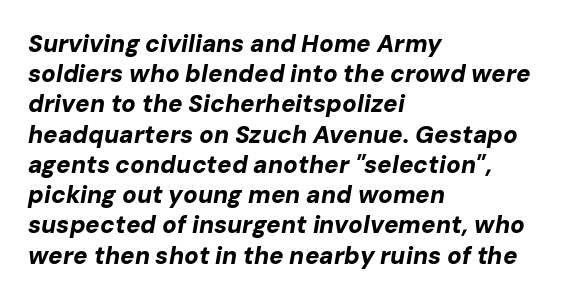
Students, note that the glyphs here touch the page at normal intervals. Does the lettering tilt? It does — this is italic. Descenders hang freely into open space. Leading matches the norm, producing a regular column.
